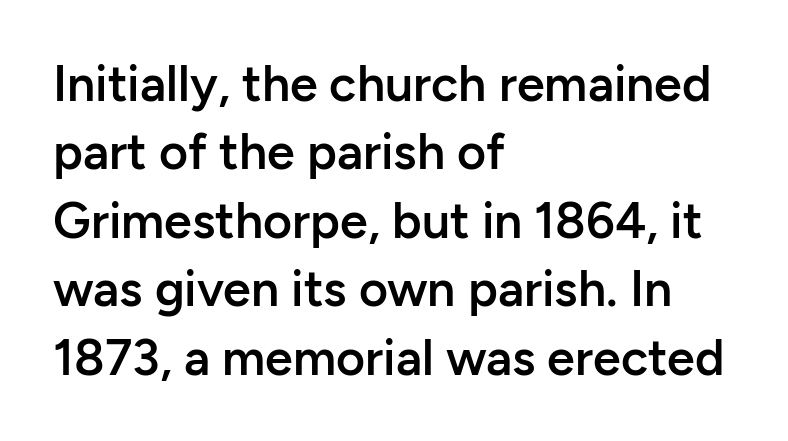
Q: Is the text bold? A: Semi-bold.
Q: Is the text italic (slanted)? A: No, it is upright.
Q: Is the typeface a serif or a sans-serif typeface? A: Sans-serif.
Q: Is the text underlined? A: No.
Q: How is the paragraph aligned? A: Left-aligned.
Q: Is the spacing between letters normal or unusually wide? A: Normal.
Q: Is the spacing between lines tight, normal or loose? A: Normal.
Q: Width (condensed, normal, or wide)? A: Normal.
Q: Stroke contrast? A: Low.
Q: x-height? A: Medium.
Q: Monospaced? A: No.
